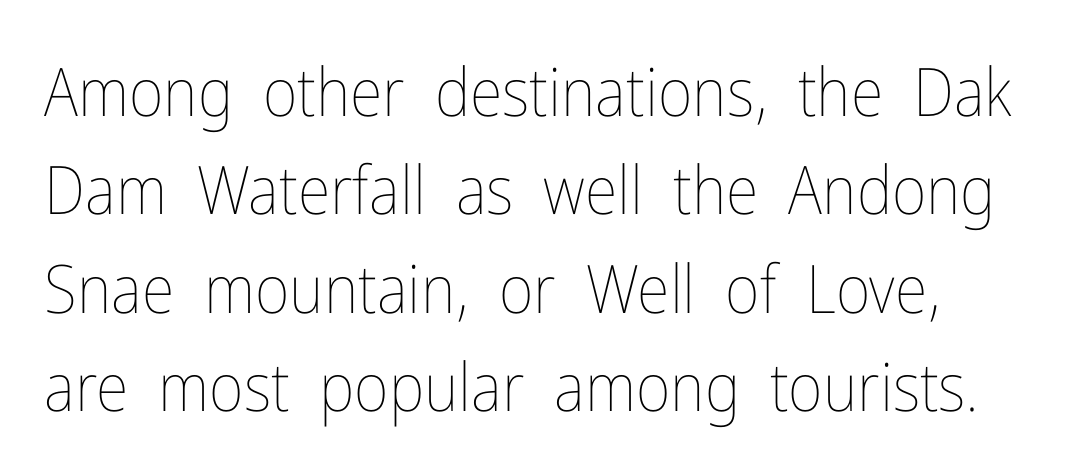
{"italic": "no", "bold": "no", "weight": "thin", "width": "condensed", "stroke_contrast": "low", "x_height": "medium", "monospaced": "no", "underline": "no", "line_spacing": "normal", "line_spacing_ratio": 1.47, "letter_spacing": "normal", "letter_spacing_em": 0.0, "glyph_px": 67}
